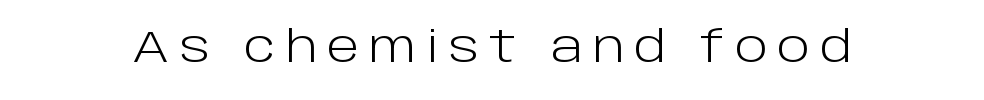
{"serif": "no", "italic": "no", "bold": "no", "weight": "light", "width": "normal", "stroke_contrast": "low", "x_height": "large", "monospaced": "no", "underline": "no", "letter_spacing": "wide", "letter_spacing_em": 0.23, "glyph_px": 43}
